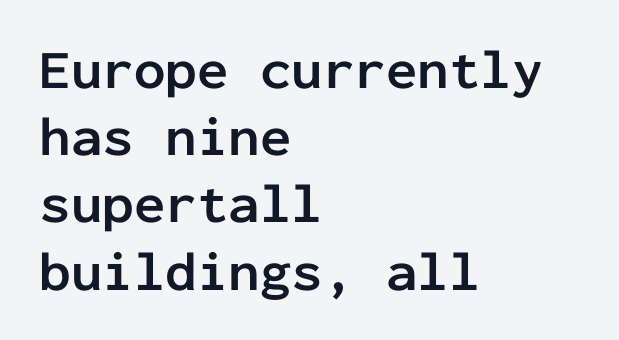
Q: Is the text bold? A: Yes.
Q: Is the text italic (slanted)? A: No, it is upright.
Q: Is the typeface a serif or a sans-serif typeface? A: Sans-serif.
Q: Is the text underlined? A: No.
Q: How is the paragraph aligned? A: Left-aligned.
Q: Is the spacing between letters normal or unusually wide? A: Normal.
Q: Width (condensed, normal, or wide)? A: Normal.
Q: Stroke contrast? A: Low.
Q: x-height? A: Medium.
Q: Monospaced? A: Yes.
